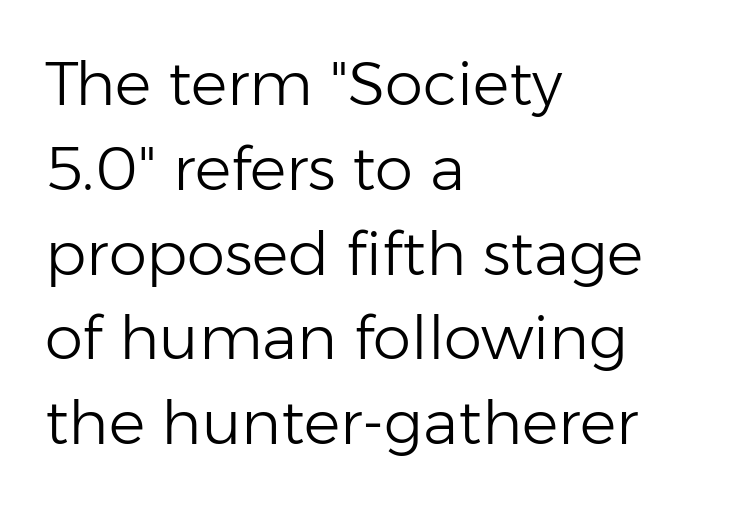
Q: Is the text bold? A: No.
Q: Is the text italic (slanted)? A: No, it is upright.
Q: Is the typeface a serif or a sans-serif typeface? A: Sans-serif.
Q: Is the text underlined? A: No.
Q: How is the paragraph aligned? A: Left-aligned.
Q: Is the spacing between letters normal or unusually wide? A: Normal.
Q: Is the spacing between lines tight, normal or loose? A: Normal.
Q: Width (condensed, normal, or wide)? A: Normal.
Q: Stroke contrast? A: Low.
Q: x-height? A: Medium.
Q: Monospaced? A: No.
